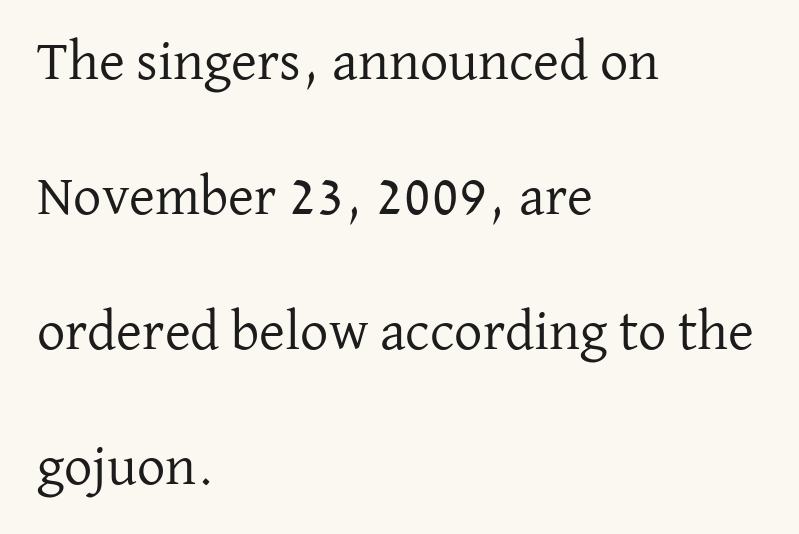
How are the letters spaced? Ordinarily, with no added tracking. Line spacing here is loose. Note the varied advance widths — an 'i' is clearly narrower than an 'm'. Regarding serifs, this sample has them. A light-to-regular cut is what we see here. Left-aligned paragraph, ragged on the right.
